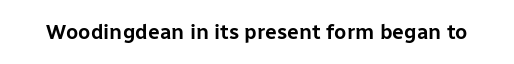
{"italic": "no", "underline": "no", "letter_spacing": "normal", "letter_spacing_em": 0.0, "glyph_px": 21}
